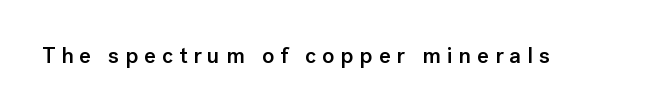
{"italic": "no", "bold": "semi", "underline": "no", "letter_spacing": "wide", "letter_spacing_em": 0.28, "glyph_px": 22}
